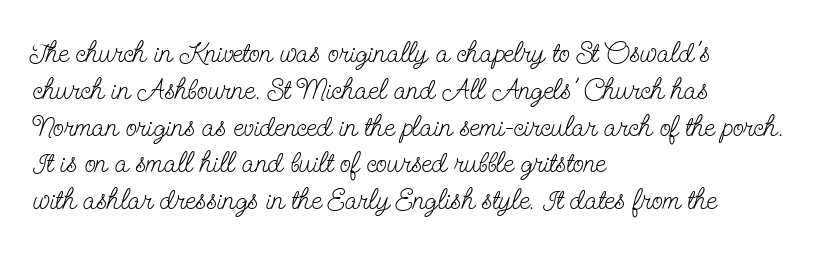
The image shows 29 px light, condensed serif type; set left-aligned, normal line spacing (1.27x), normal letter spacing, not underlined; low stroke contrast and a small x-height.
